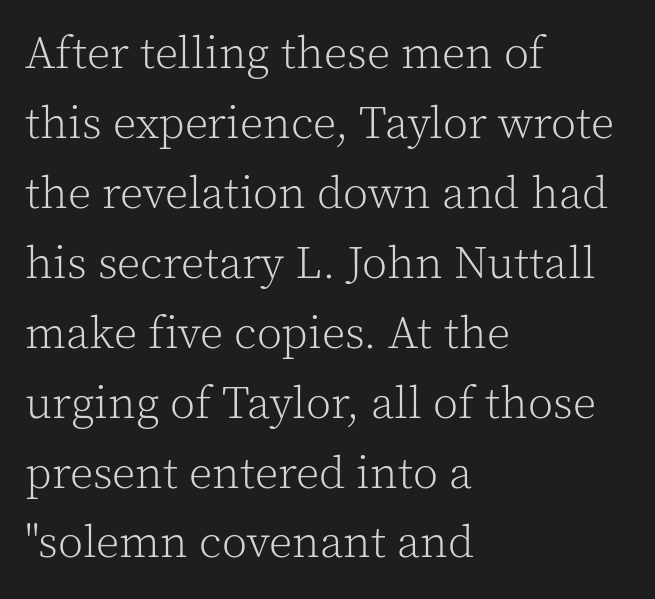
There is no visible air inserted between adjacent glyphs. Has an underline been added? It has not. Reading down the block, your eye returns to a fixed left position each line. On a weight scale, this lands at 450 or below. The space between consecutive lines is moderate.
